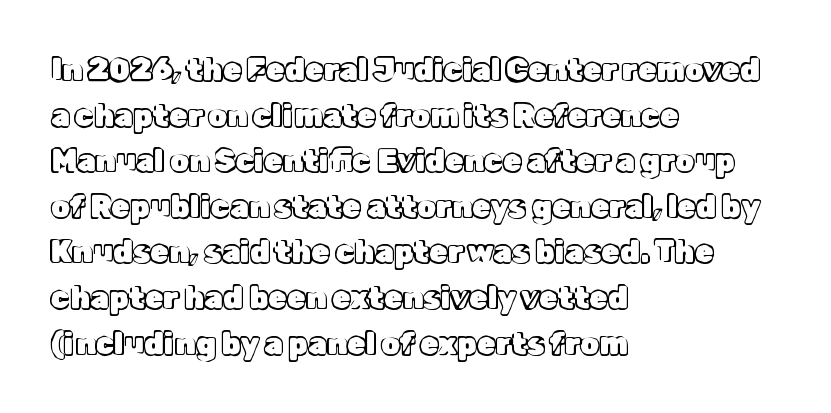
The image shows 30 px text type, upright; set left-aligned, normal line spacing (1.52x), normal letter spacing, not underlined; a medium x-height.
